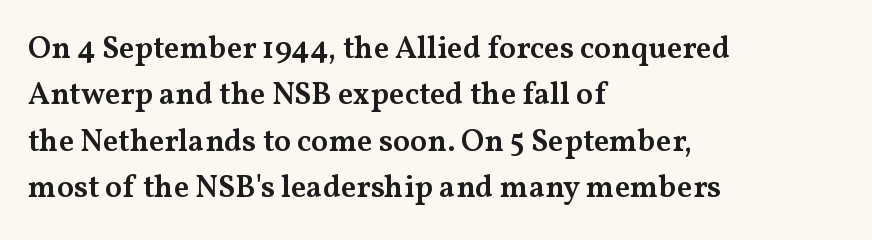
{"serif": "yes", "italic": "no", "bold": "semi", "weight": "semibold", "width": "wide", "stroke_contrast": "medium", "x_height": "medium", "monospaced": "no", "underline": "no", "align": "left", "line_spacing": "normal", "line_spacing_ratio": 1.5, "letter_spacing": "normal", "letter_spacing_em": 0.0, "glyph_px": 31}
